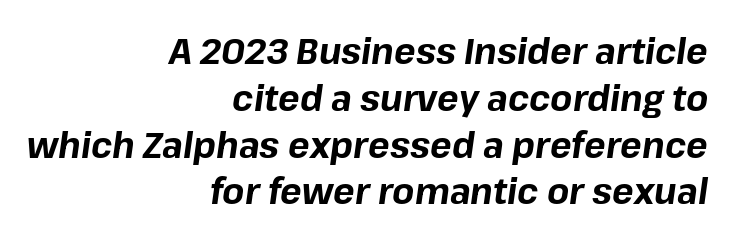
The image shows 36 px bold type, italic (leaning right); set right-aligned, normal line spacing (1.3x), normal letter spacing, not underlined; low stroke contrast and a medium x-height.
